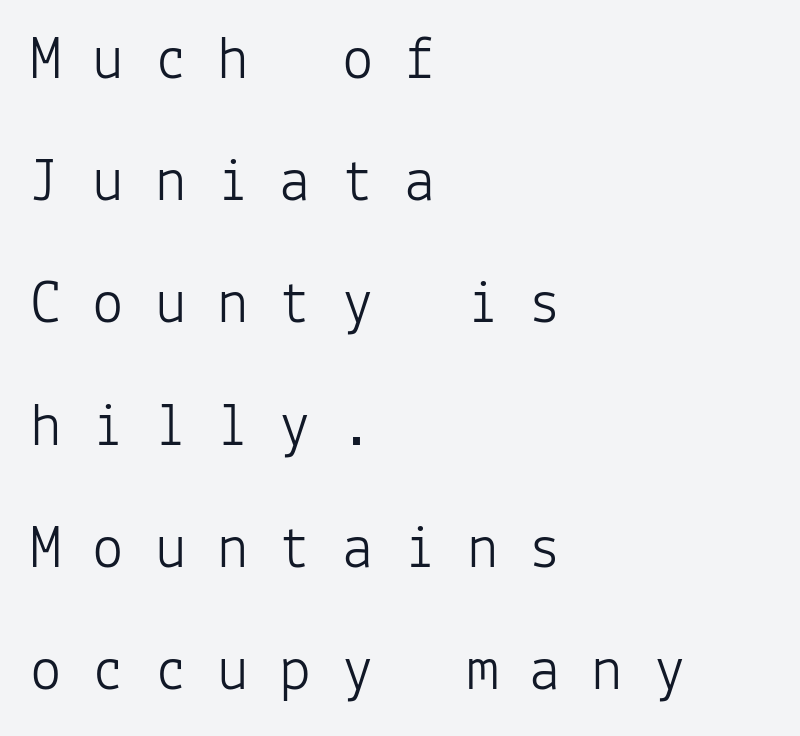
The image shows 63 px light sans-serif type, upright, monospaced; set left-aligned, loose line spacing (1.94x), unusually wide letter spacing (+0.49 em), not underlined; low stroke contrast and a medium x-height.
